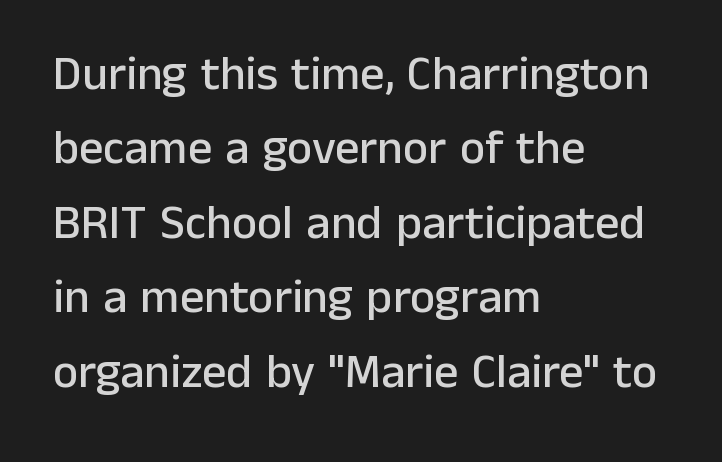
The image shows 48 px sans-serif type, upright; set left-aligned, normal line spacing (1.55x), normal letter spacing, not underlined; low stroke contrast and a medium x-height.
